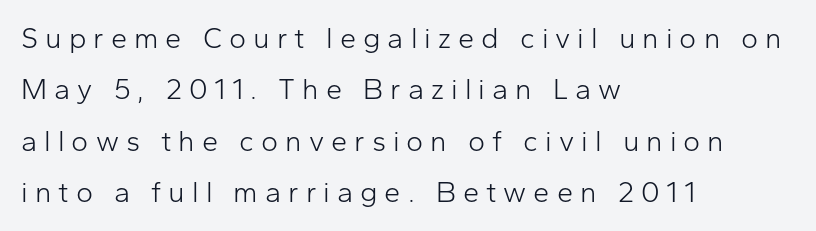
Q: Is the text bold? A: No.
Q: Is the text italic (slanted)? A: No, it is upright.
Q: Is the typeface a serif or a sans-serif typeface? A: Sans-serif.
Q: Is the text underlined? A: No.
Q: How is the paragraph aligned? A: Left-aligned.
Q: Is the spacing between letters normal or unusually wide? A: Unusually wide.
Q: Width (condensed, normal, or wide)? A: Normal.
Q: Stroke contrast? A: Low.
Q: x-height? A: Medium.
Q: Monospaced? A: No.
